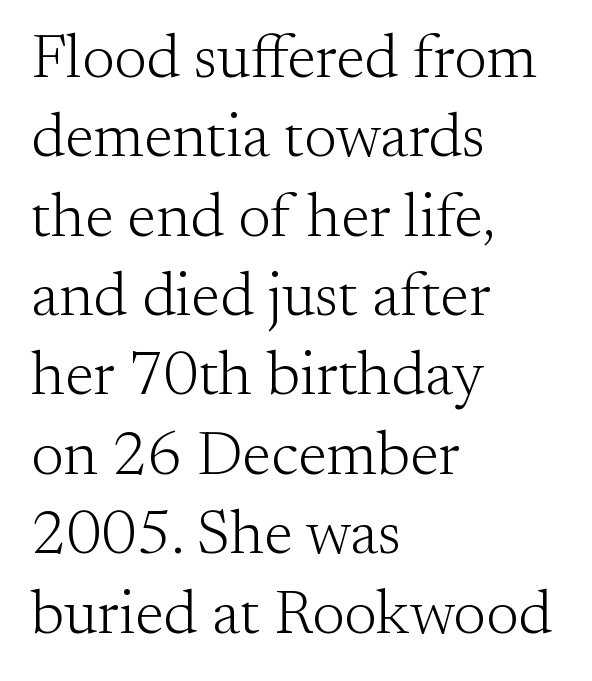
Stem width sits at or under what a default text font uses. Caption: multi-line text, flush left, ragged right. When letters stand straight like this, we call the style roman or upright. Nobody drew a line under any word here.
